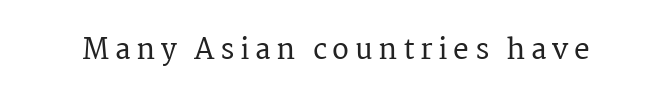
Q: Is the text italic (slanted)? A: No, it is upright.
Q: Is the typeface a serif or a sans-serif typeface? A: Serif.
Q: Is the text underlined? A: No.
Q: Is the spacing between letters normal or unusually wide? A: Unusually wide.
Q: Width (condensed, normal, or wide)? A: Normal.
Q: Stroke contrast? A: Medium.
Q: x-height? A: Medium.
Q: Monospaced? A: No.
